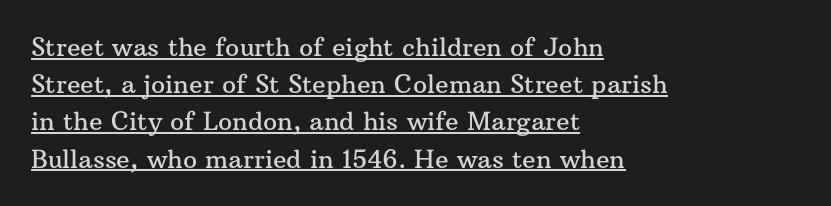
The block of text has a typical density, with ordinary space between rows. Glance below the letters and you will spot a drawn line. Default kerning and tracking; the words read as compact shapes. Reading down the block, your eye returns to a fixed left position each line.
